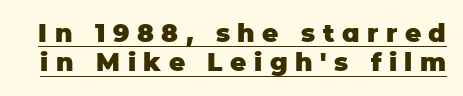
Q: Is the text bold? A: Yes.
Q: Is the text italic (slanted)? A: No, it is upright.
Q: Is the text underlined? A: Yes.
Q: Is the spacing between letters normal or unusually wide? A: Unusually wide.
